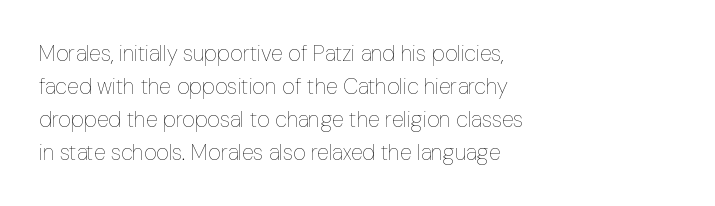
In terms of leading, this rendering sits right in the middle. Quick note: not italic, upright. Stems here are at most as thick as an everyday book face. Letter spacing: default.
